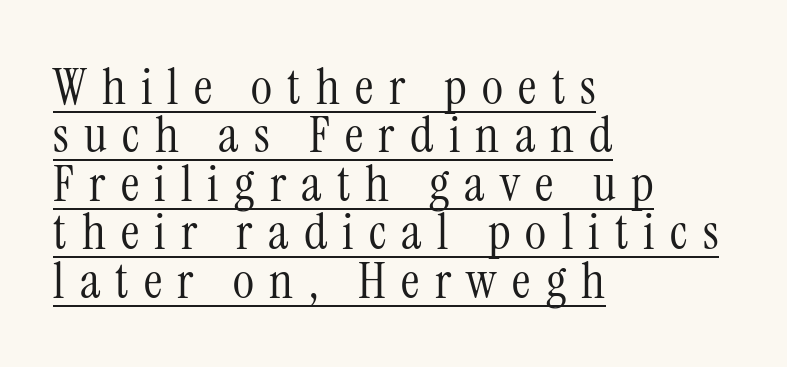
{"serif": "yes", "italic": "no", "bold": "no", "weight": "light", "width": "condensed", "stroke_contrast": "medium", "x_height": "medium", "monospaced": "no", "underline": "yes", "align": "left", "line_spacing": "tight", "line_spacing_ratio": 0.95, "letter_spacing": "wide", "letter_spacing_em": 0.3, "glyph_px": 51}
